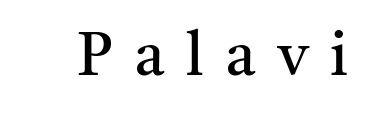
Do the characters align in a grid? No, the font is proportional. Stems here are at most as thick as an everyday book face. Each word looks stretched out because of the extra space between its letters. The designer went with a serif here, giving each stem small feet. Do the letters lean? They stand straight. Honestly, there is no underline to notice here at all.
